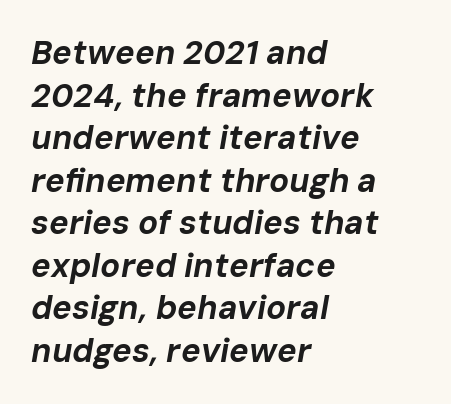
Lines of text with bare space underneath. Slanted lettering throughout. You could not count columns in this text — the font is proportionally spaced. The tracking reads as untouched default to a designer's eye. This is heavy type, rendered in bold.
